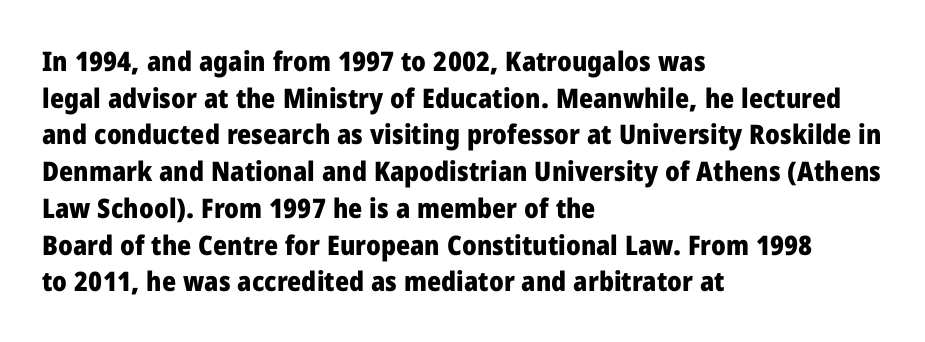
The image shows 27 px bold type, upright; set left-aligned, normal line spacing (1.36x), normal letter spacing, not underlined.
